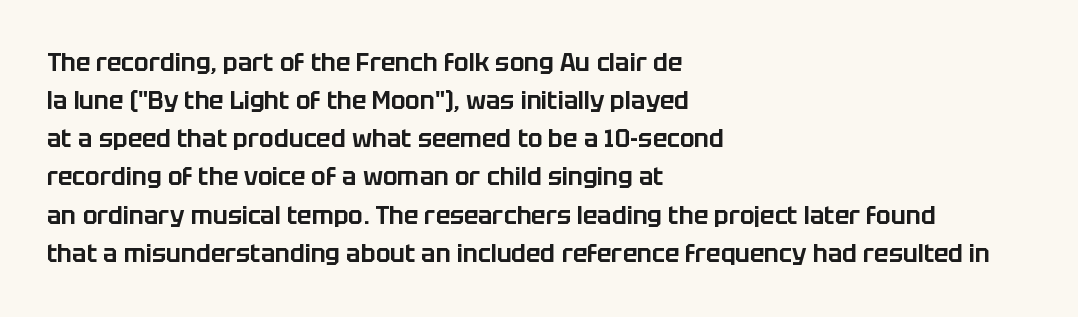
A normal amount of white space separates one row of letters from the next. In terms of letterspacing, this is plain default setting. Quick note: not italic, upright. Only glyphs here, with clear space below each row. Horizontally, the lines are justified to the leading edge only.
